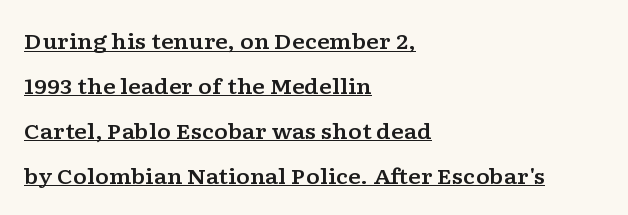
The image shows 21 px text type, upright; set left-aligned, loose line spacing (2.14x), normal letter spacing, underlined.
